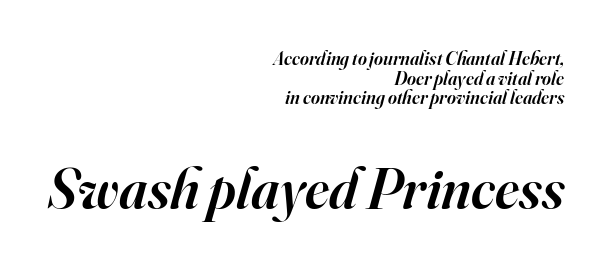
The image shows 58 px semibold serif type, italic (leaning right); set right-aligned, tight line spacing (1.03x), normal letter spacing, not underlined; the second (bottom) block is 3.05x larger; high stroke contrast and a small x-height.
